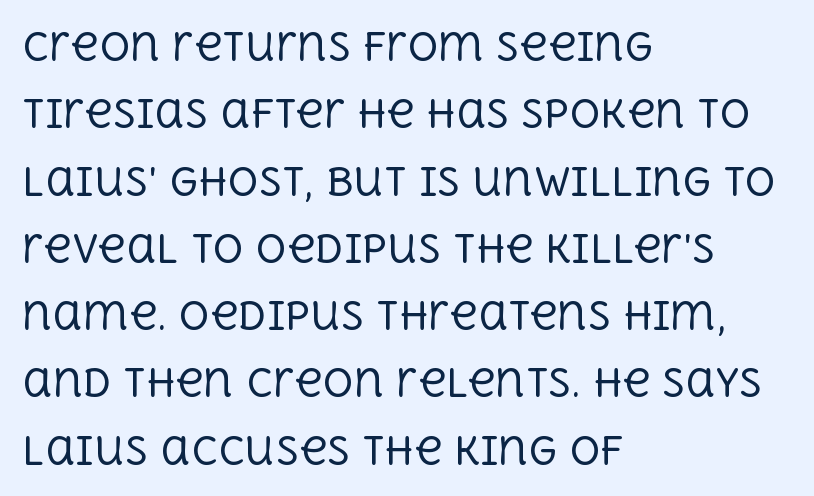
No italicization has been applied; the sample stays upright. Line starts are locked; line ends wander. Are there feet on the stems? There are — it's a serif. No word sits above an underline. The letters advance in unequal steps, a hallmark of proportional type. Spacing between characters is what you'd get straight out of the box.
